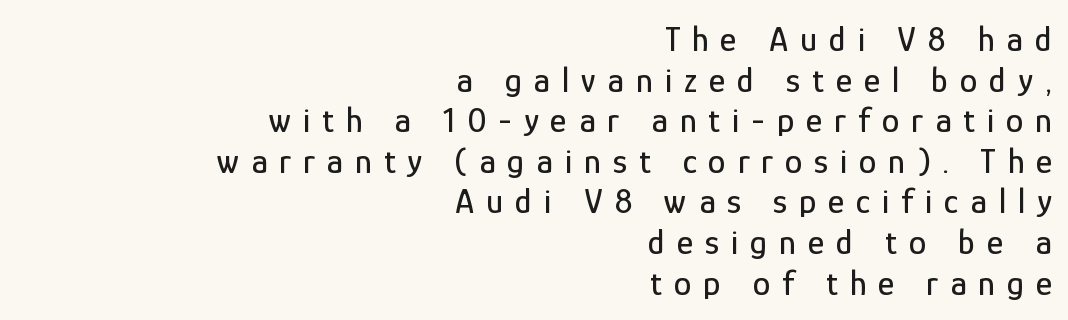
Q: Is the text italic (slanted)? A: No, it is upright.
Q: Is the typeface a serif or a sans-serif typeface? A: Sans-serif.
Q: Is the text underlined? A: No.
Q: How is the paragraph aligned? A: Right-aligned.
Q: Is the spacing between letters normal or unusually wide? A: Unusually wide.
Q: Width (condensed, normal, or wide)? A: Condensed.
Q: Stroke contrast? A: Low.
Q: x-height? A: Medium.
Q: Monospaced? A: No.
